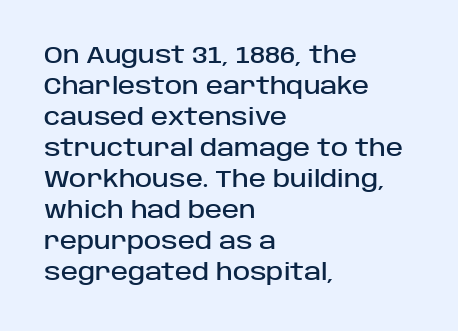
Q: Is the text italic (slanted)? A: No, it is upright.
Q: Is the text underlined? A: No.
Q: How is the paragraph aligned? A: Left-aligned.
Q: Is the spacing between letters normal or unusually wide? A: Normal.
Q: Is the spacing between lines tight, normal or loose? A: Normal.
